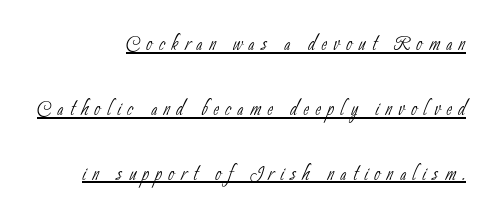
Q: Is the text bold? A: No.
Q: Is the text underlined? A: Yes.
Q: How is the paragraph aligned? A: Right-aligned.
Q: Is the spacing between letters normal or unusually wide? A: Unusually wide.
Q: Is the spacing between lines tight, normal or loose? A: Loose.
